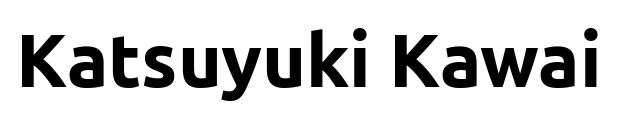
Q: Is the text bold? A: Yes.
Q: Is the text italic (slanted)? A: No, it is upright.
Q: Is the typeface a serif or a sans-serif typeface? A: Sans-serif.
Q: Is the text underlined? A: No.
Q: Is the spacing between letters normal or unusually wide? A: Normal.
Q: Width (condensed, normal, or wide)? A: Normal.
Q: Stroke contrast? A: Low.
Q: x-height? A: Medium.
Q: Monospaced? A: No.
